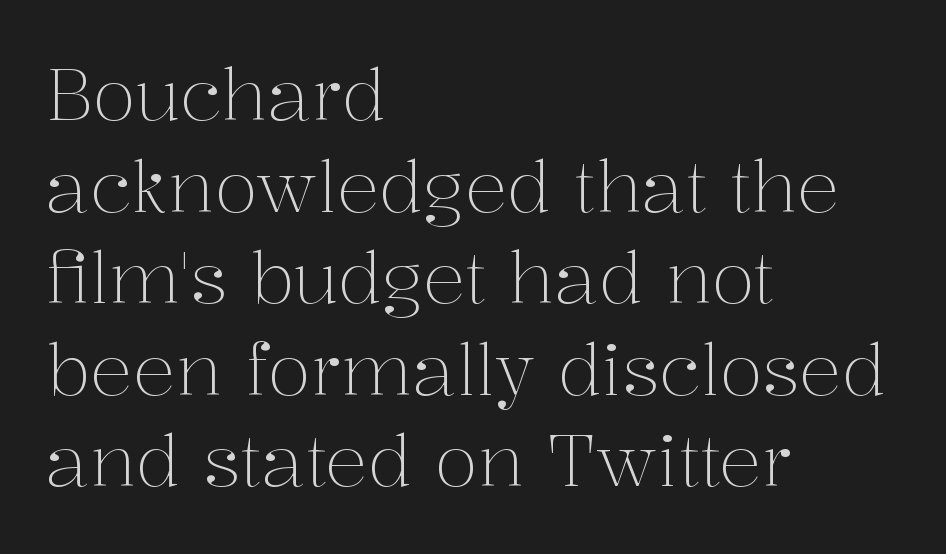
{"serif": "yes", "italic": "no", "bold": "no", "weight": "light", "width": "normal", "stroke_contrast": "medium", "x_height": "medium", "monospaced": "no", "underline": "no", "align": "left", "line_spacing": "normal", "line_spacing_ratio": 1.29, "letter_spacing": "normal", "letter_spacing_em": 0.0, "glyph_px": 71}
